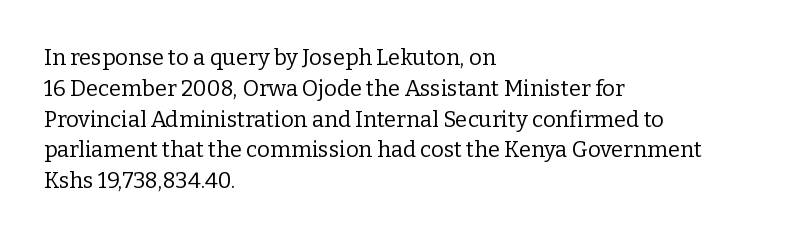
The image shows 22 px text type, upright; set left-aligned, normal line spacing (1.4x), normal letter spacing, not underlined.
